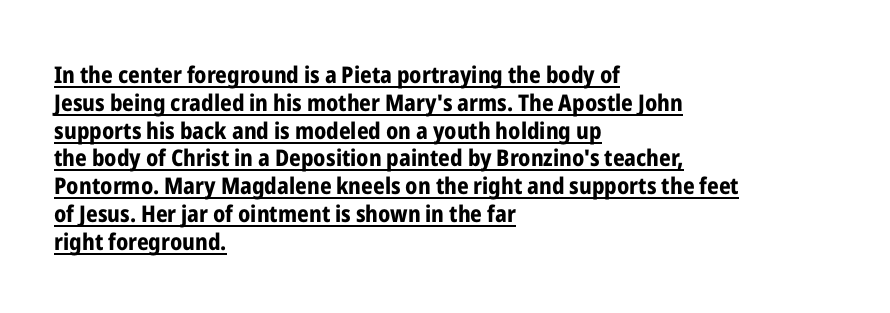
Q: Is the text bold? A: Yes.
Q: Is the text italic (slanted)? A: No, it is upright.
Q: Is the text underlined? A: Yes.
Q: How is the paragraph aligned? A: Left-aligned.
Q: Is the spacing between letters normal or unusually wide? A: Normal.
